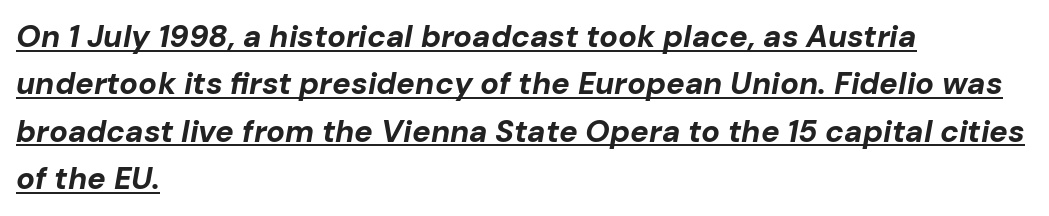
Q: Is the text bold? A: Yes.
Q: Is the text italic (slanted)? A: Yes, it leans right by about 10 degrees.
Q: Is the text underlined? A: Yes.
Q: How is the paragraph aligned? A: Left-aligned.
Q: Is the spacing between letters normal or unusually wide? A: Normal.
Q: Is the spacing between lines tight, normal or loose? A: Normal.
Q: Width (condensed, normal, or wide)? A: Normal.
Q: Stroke contrast? A: Low.
Q: x-height? A: Medium.
Q: Monospaced? A: No.
